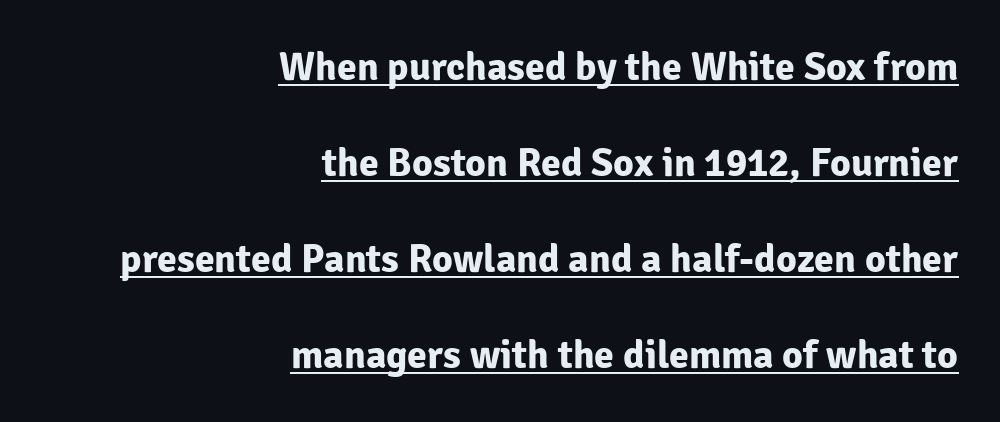
The image shows 40 px bold sans-serif type, upright; set right-aligned, loose line spacing (2.4x), normal letter spacing, underlined; low stroke contrast and a medium x-height.
